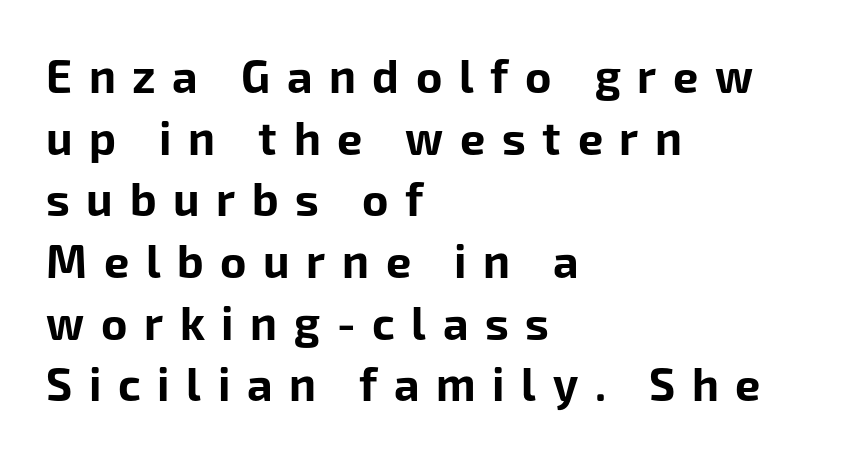
Q: Is the text bold? A: Yes.
Q: Is the text italic (slanted)? A: No, it is upright.
Q: Is the typeface a serif or a sans-serif typeface? A: Sans-serif.
Q: Is the text underlined? A: No.
Q: How is the paragraph aligned? A: Left-aligned.
Q: Is the spacing between letters normal or unusually wide? A: Unusually wide.
Q: Is the spacing between lines tight, normal or loose? A: Normal.
Q: Width (condensed, normal, or wide)? A: Normal.
Q: Stroke contrast? A: Low.
Q: x-height? A: Medium.
Q: Monospaced? A: No.
